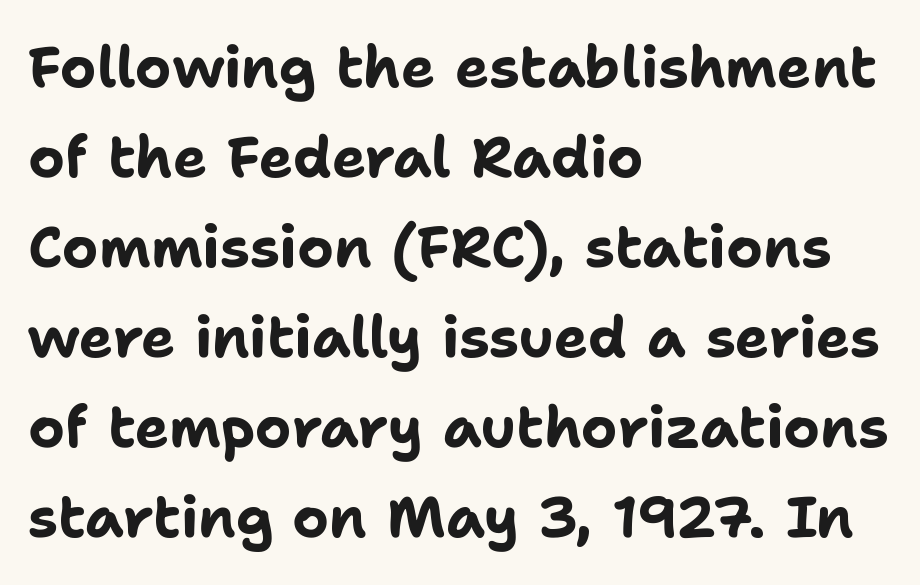
{"serif": "no", "italic": "no", "bold": "yes", "weight": "bold", "width": "normal", "stroke_contrast": "low", "x_height": "medium", "monospaced": "no", "underline": "no", "align": "left", "line_spacing": "normal", "line_spacing_ratio": 1.58, "letter_spacing": "normal", "letter_spacing_em": 0.0, "glyph_px": 57}
